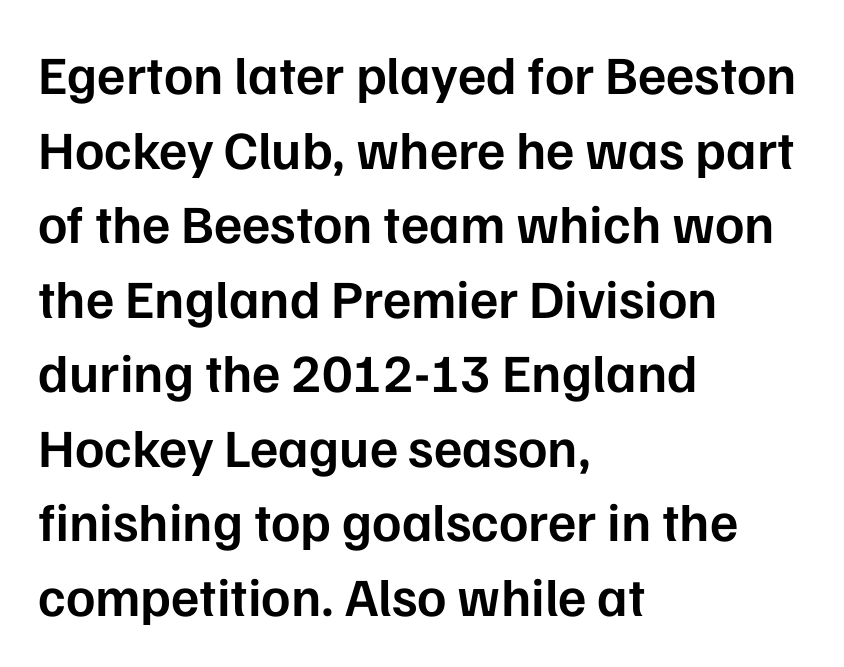
The image shows 54 px semibold sans-serif type, upright; set left-aligned, normal line spacing (1.38x), normal letter spacing, not underlined; low stroke contrast and a medium x-height.
